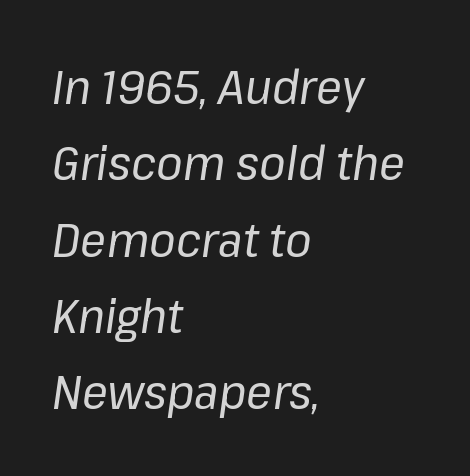
The text block is weighted toward the left margin, trailing off unevenly rightward. Tall strokes in this sample are angled rather than plumb. No extra ink here — the face is not bold. The string is rendered with underlining switched off. In terms of letterspacing, this is plain default setting. Character widths vary here, with narrow letters taking less room than wide ones.
